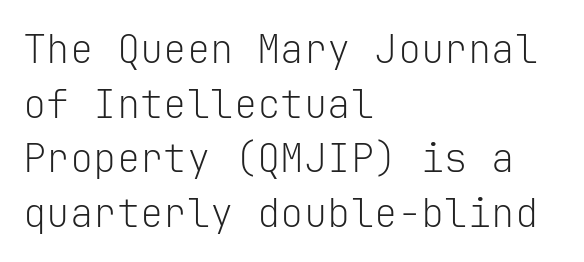
{"serif": "no", "italic": "no", "bold": "no", "weight": "light", "width": "normal", "stroke_contrast": "low", "x_height": "medium", "monospaced": "yes", "underline": "no", "align": "left", "line_spacing": "normal", "line_spacing_ratio": 1.4, "letter_spacing": "normal", "letter_spacing_em": 0.0, "glyph_px": 39}
